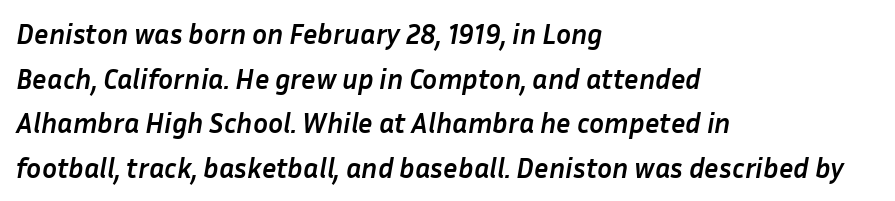
{"italic": "yes", "lean": "right", "slant_degrees": 10, "bold": "yes", "weight": "semibold", "width": "normal", "stroke_contrast": "low", "x_height": "medium", "monospaced": "no", "underline": "no", "align": "left", "line_spacing": "normal", "line_spacing_ratio": 1.59, "letter_spacing": "normal", "letter_spacing_em": 0.0, "glyph_px": 28}
